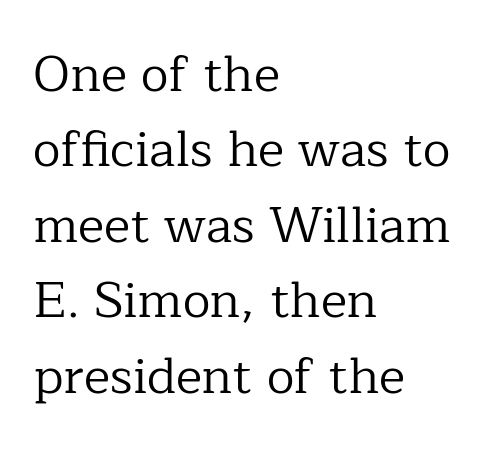
The image shows 50 px regular-weight serif type, upright; set left-aligned, normal line spacing (1.51x), normal letter spacing, not underlined; low stroke contrast and a medium x-height.
